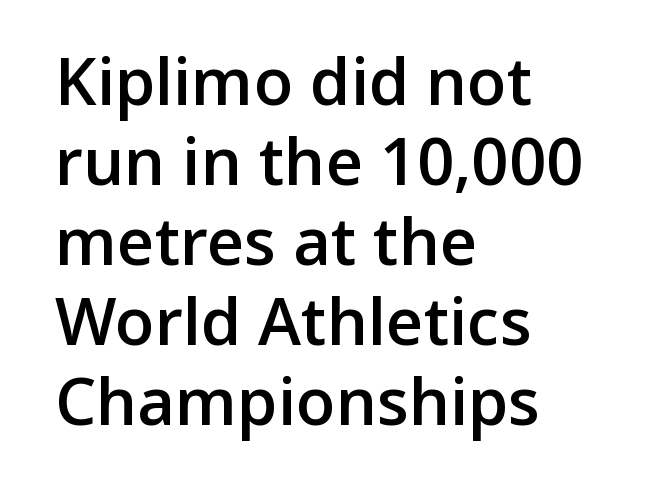
The image shows 65 px semibold sans-serif type, upright; set left-aligned, line spacing 1.23x, normal letter spacing, not underlined; low stroke contrast and a medium x-height.
